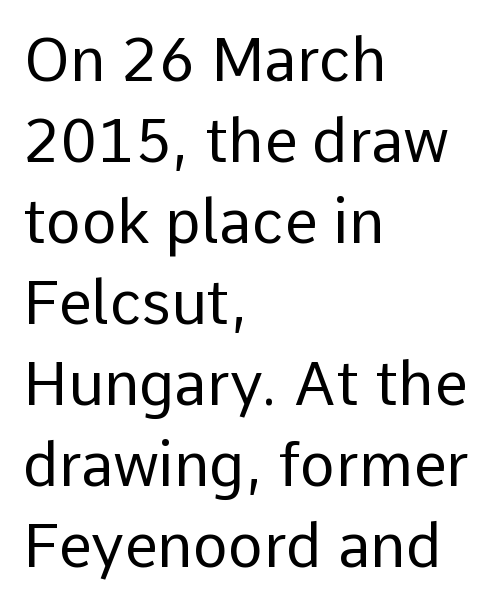
{"serif": "no", "italic": "no", "bold": "no", "weight": "regular", "width": "normal", "stroke_contrast": "low", "x_height": "medium", "monospaced": "no", "underline": "no", "align": "left", "line_spacing": "normal", "line_spacing_ratio": 1.35, "letter_spacing": "normal", "letter_spacing_em": 0.0, "glyph_px": 60}
